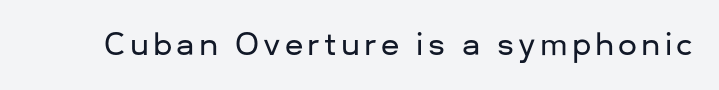
The designer went with a sans here, leaving each stem footless. A clean baseline with only descenders dipping below it. Does the lettering tilt? It doesn't — this is upright. Note the varied advance widths — an 'i' is clearly narrower than an 'm'.
